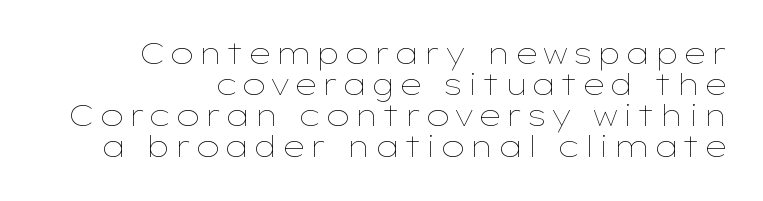
Honestly, there is no underline to notice here at all. The letters look calm and open, with moderate or lighter stems. Do the characters align in a grid? No, the font is proportional. Posture: upright roman.
